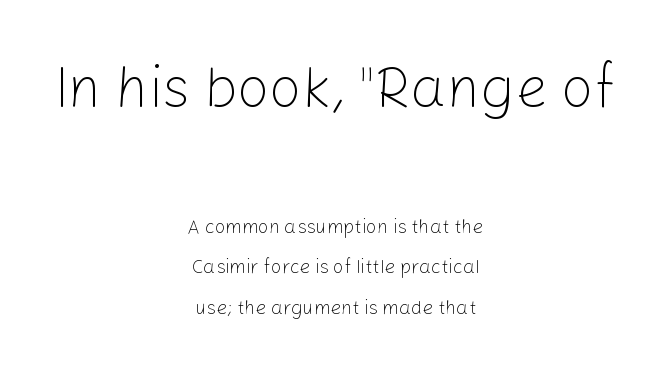
Q: Is the text bold? A: No.
Q: Is the text italic (slanted)? A: No, it is upright.
Q: Is the typeface a serif or a sans-serif typeface? A: Sans-serif.
Q: Is the text underlined? A: No.
Q: How is the paragraph aligned? A: Centered.
Q: Is the spacing between letters normal or unusually wide? A: Normal.
Q: Is the spacing between lines tight, normal or loose? A: Loose.
Q: Which block of text is set in a larger size, the first (top) or the second (bottom)? A: The first (top) one.
Q: Width (condensed, normal, or wide)? A: Normal.
Q: Stroke contrast? A: Low.
Q: x-height? A: Medium.
Q: Monospaced? A: No.
